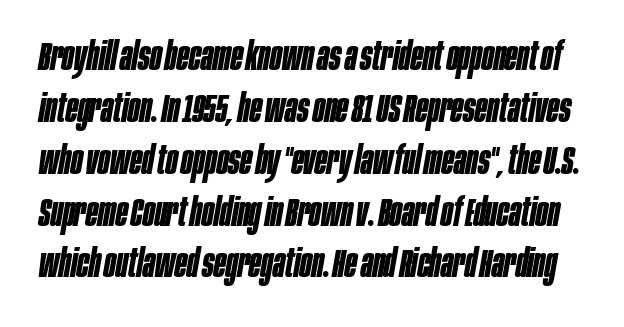
Q: Is the text bold? A: Yes.
Q: Is the text italic (slanted)? A: Yes, it leans right by about 10 degrees.
Q: Is the text underlined? A: No.
Q: Is the spacing between letters normal or unusually wide? A: Normal.
Q: Is the spacing between lines tight, normal or loose? A: Normal.
Q: Width (condensed, normal, or wide)? A: Condensed.
Q: Stroke contrast? A: Low.
Q: x-height? A: Large.
Q: Monospaced? A: No.
